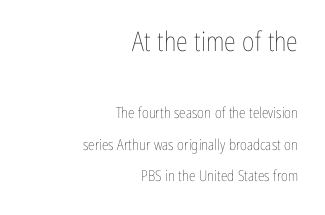
The image shows 27 px text type, upright; set right-aligned, loose line spacing (2.1x), normal letter spacing, not underlined; the first (top) block is 1.8x larger.
